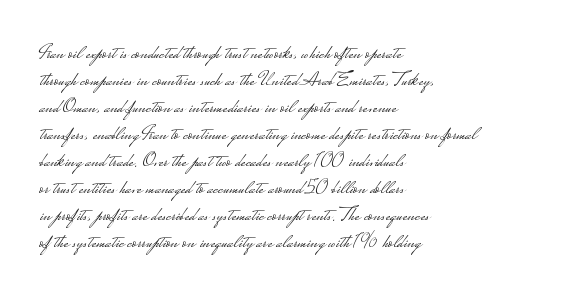
The image shows 20 px text type; set left-aligned, normal line spacing (1.35x), normal letter spacing, not underlined.
